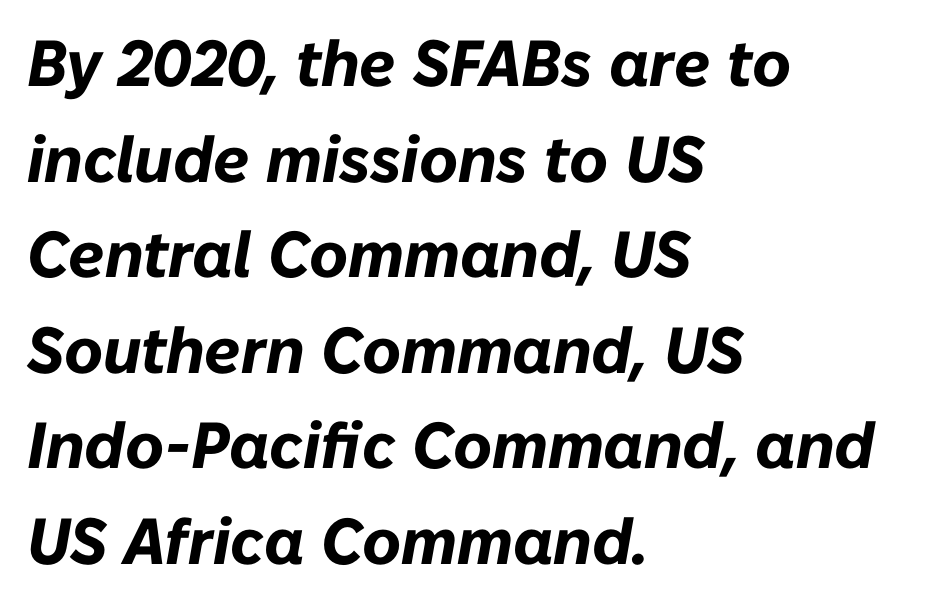
{"italic": "yes", "lean": "right", "slant_degrees": 10, "bold": "yes", "weight": "bold", "width": "normal", "stroke_contrast": "low", "x_height": "medium", "monospaced": "no", "underline": "no", "align": "left", "line_spacing": "normal", "line_spacing_ratio": 1.47, "letter_spacing": "normal", "letter_spacing_em": 0.0, "glyph_px": 65}
